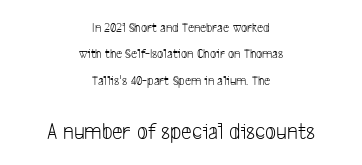
Letters rest on an invisible, unmarked baseline. Type size steps up from the first block to the second. The letterforms sit shoulder to shoulder at normal distance. Line starts and ends both wander, symmetrically. Stroke thickness stays within the range of a standard reading face or lighter.
